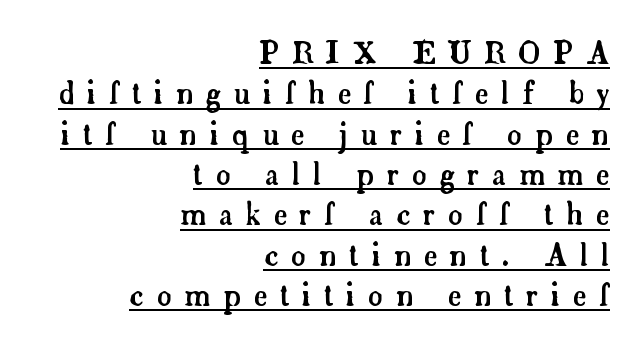
The face used here is proportionally spaced, like ordinary book or web type. In terms of letterspacing, this is a distinctly airy, spread setting. Check the space under the baseline: a stroke is drawn there. Vertical strokes here are truly vertical.
